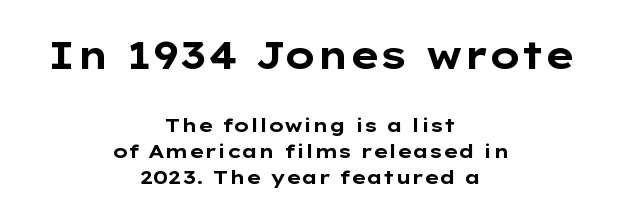
Lines of text with bare space underneath. Tall strokes in this sample are plumb rather than angled. The rendering shows plain stroke endings on the letterforms — a sans-serif design. In this sample the first text group is rendered at the bigger scale.
